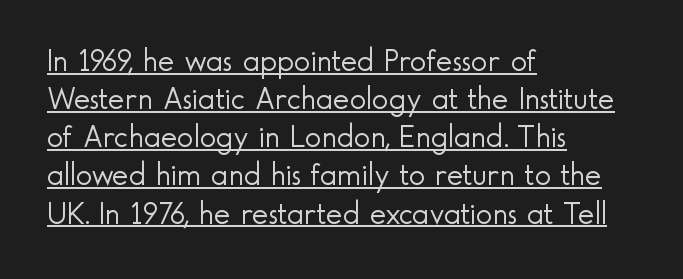
Q: Is the text bold? A: No.
Q: Is the text italic (slanted)? A: No, it is upright.
Q: Is the typeface a serif or a sans-serif typeface? A: Sans-serif.
Q: Is the text underlined? A: Yes.
Q: How is the paragraph aligned? A: Left-aligned.
Q: Is the spacing between letters normal or unusually wide? A: Normal.
Q: Width (condensed, normal, or wide)? A: Normal.
Q: x-height? A: Small.
Q: Monospaced? A: No.
